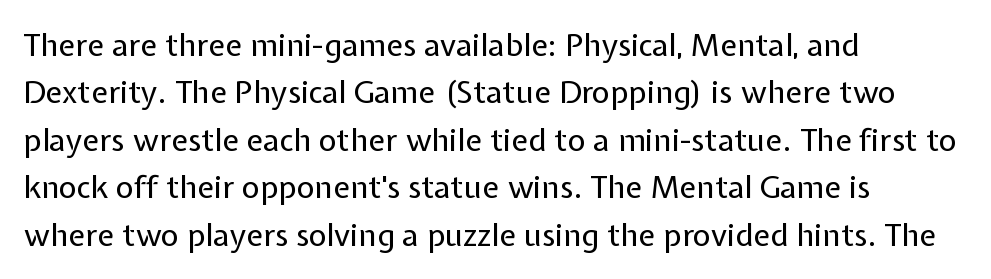
{"serif": "no", "italic": "no", "bold": "no", "weight": "regular", "width": "normal", "stroke_contrast": "low", "x_height": "medium", "monospaced": "no", "underline": "no", "align": "left", "line_spacing": "normal", "line_spacing_ratio": 1.53, "letter_spacing": "normal", "letter_spacing_em": 0.0, "glyph_px": 31}
